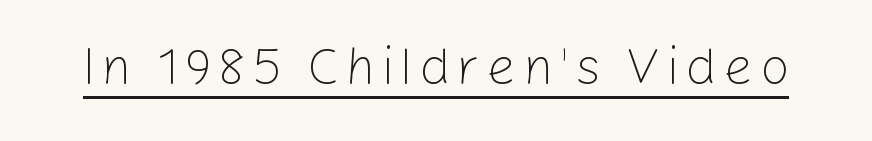
These glyphs show unthickened strokes, regular width or finer. Emphasis is given by a line drawn under the lettering. You could not count columns in this text — the font is proportionally spaced. Do the letters lean? They stand straight. The face used here is a sans, in the tradition of grotesques and geometrics.
